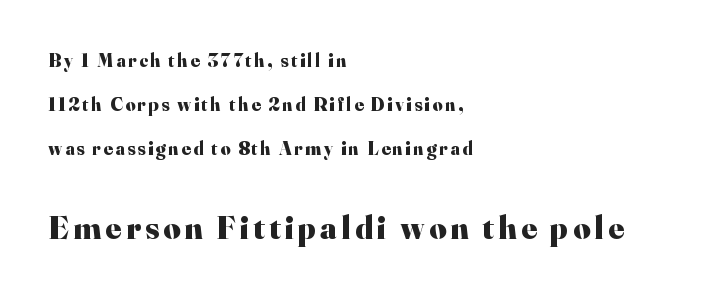
Q: Is the text bold? A: Yes.
Q: Is the text italic (slanted)? A: No, it is upright.
Q: Is the typeface a serif or a sans-serif typeface? A: Serif.
Q: Is the text underlined? A: No.
Q: How is the paragraph aligned? A: Left-aligned.
Q: Is the spacing between lines tight, normal or loose? A: Loose.
Q: Which block of text is set in a larger size, the first (top) or the second (bottom)? A: The second (bottom) one.
Q: Width (condensed, normal, or wide)? A: Normal.
Q: Stroke contrast? A: High.
Q: x-height? A: Small.
Q: Monospaced? A: No.
